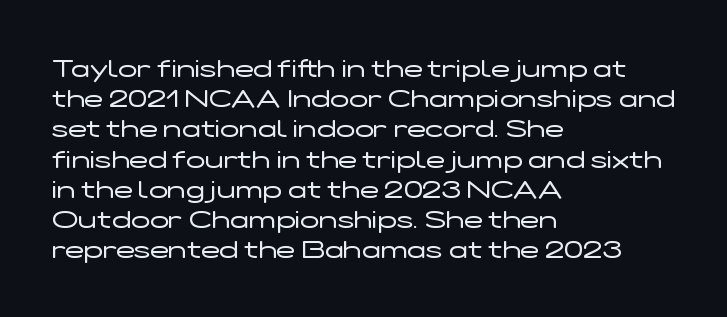
In terms of posture, this sample is upright. The rendering keeps characters at their native spacing. Caption: face not bold, strokes unweighted. The string is rendered with underlining switched off. Horizontal alignment here is leftward, the default for most running prose.
